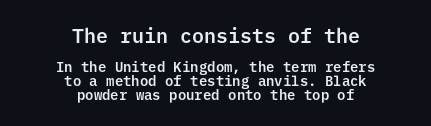
The paragraph shown floats in the horizontal middle. Does the leading feel generous? Not at all — it's pinched. This rendering features lettering with no underline. Inter-character spacing is left at the font's built-in metrics. The letters stand upright; this is a roman face.
